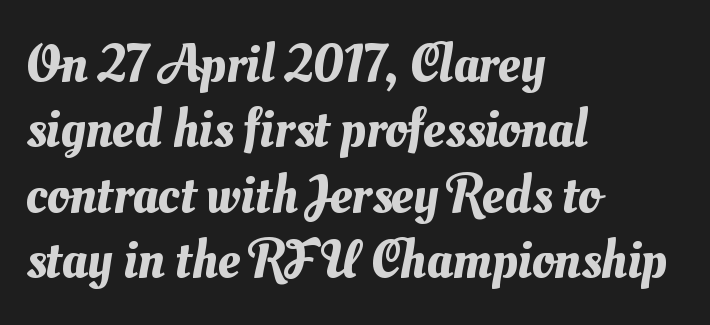
Q: Is the text underlined? A: No.
Q: How is the paragraph aligned? A: Left-aligned.
Q: Is the spacing between letters normal or unusually wide? A: Normal.
Q: Width (condensed, normal, or wide)? A: Normal.
Q: Stroke contrast? A: Medium.
Q: x-height? A: Small.
Q: Monospaced? A: No.
